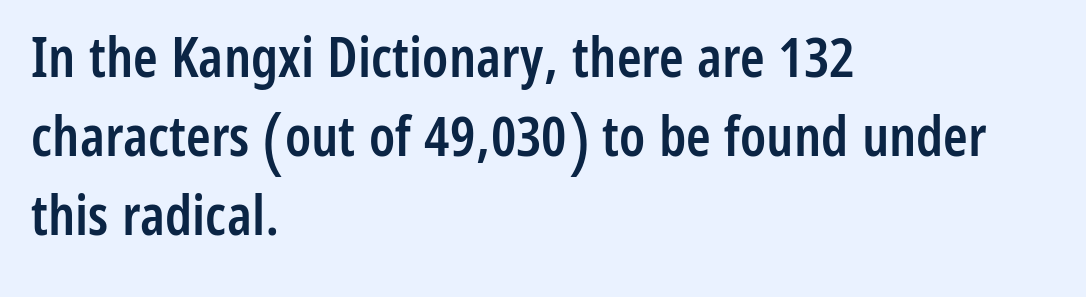
The image shows 56 px semibold, condensed sans-serif type, upright; set left-aligned, normal line spacing (1.41x), normal letter spacing, not underlined; low stroke contrast and a medium x-height.
